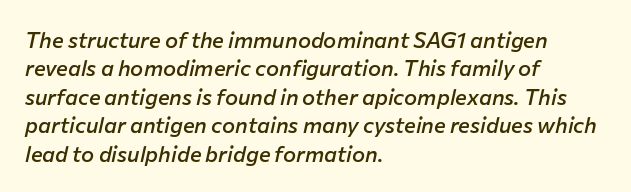
The letters are semibold — heavier than regular but short of a full bold. Words float on clear page, feet unadorned. Posture: slanted. Honestly, the row spacing looks completely unremarkable. Caption: multi-line text, flush left, ragged right. The line texture is even and compact thanks to regular tracking.
